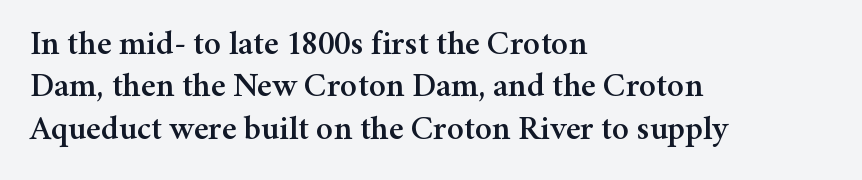
The image shows 34 px serif type, upright; set left-aligned, normal line spacing (1.25x), normal letter spacing, not underlined; medium stroke contrast and a medium x-height.
